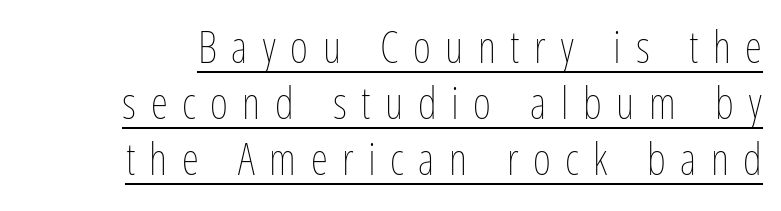
Q: Is the text bold? A: No.
Q: Is the text italic (slanted)? A: No, it is upright.
Q: Is the text underlined? A: Yes.
Q: Is the spacing between letters normal or unusually wide? A: Unusually wide.
Q: Is the spacing between lines tight, normal or loose? A: Normal.
Q: Width (condensed, normal, or wide)? A: Condensed.
Q: Stroke contrast? A: Low.
Q: x-height? A: Medium.
Q: Monospaced? A: No.
